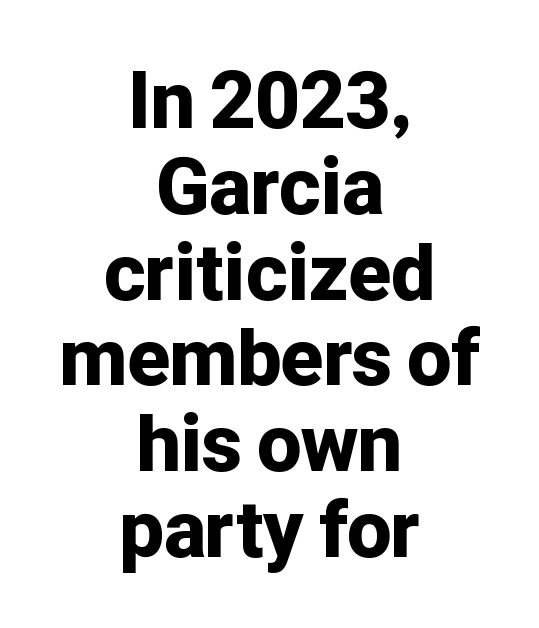
{"serif": "no", "italic": "no", "bold": "yes", "weight": "bold", "width": "normal", "stroke_contrast": "low", "x_height": "medium", "monospaced": "no", "underline": "no", "align": "center", "line_spacing": "tight", "line_spacing_ratio": 1.1, "letter_spacing": "normal", "letter_spacing_em": 0.0, "glyph_px": 78}
